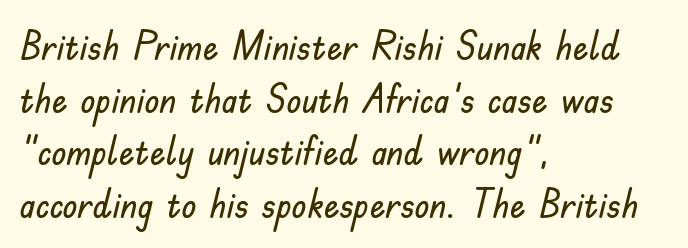
Honestly, the row spacing looks completely unremarkable. The letters advance in unequal steps, a hallmark of proportional type. No word sits above an underline. The type is set solid horizontally, with unmodified tracking.
